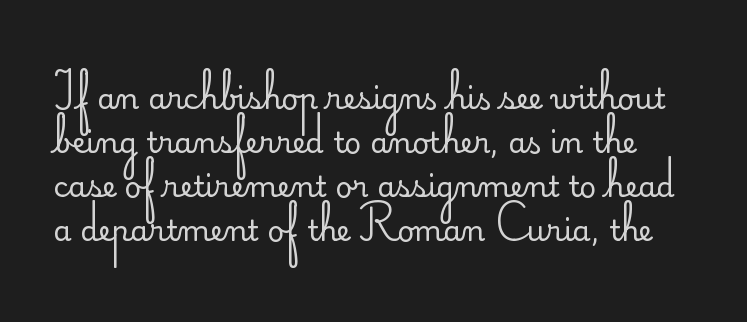
The image shows 29 px regular-weight sans-serif type, upright; set normal line spacing (1.52x), normal letter spacing, not underlined; low stroke contrast and a small x-height.
